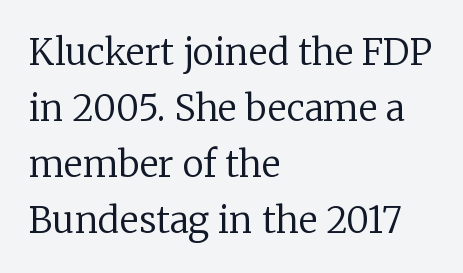
The image shows 36 px regular-weight serif type, upright; set left-aligned, normal line spacing (1.56x), normal letter spacing, not underlined; low stroke contrast and a medium x-height.
